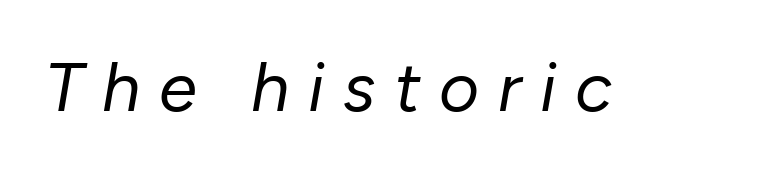
{"italic": "yes", "lean": "right", "slant_degrees": 10, "bold": "no", "weight": "regular", "width": "normal", "stroke_contrast": "low", "x_height": "medium", "monospaced": "no", "underline": "no", "letter_spacing": "wide", "letter_spacing_em": 0.27, "glyph_px": 69}
